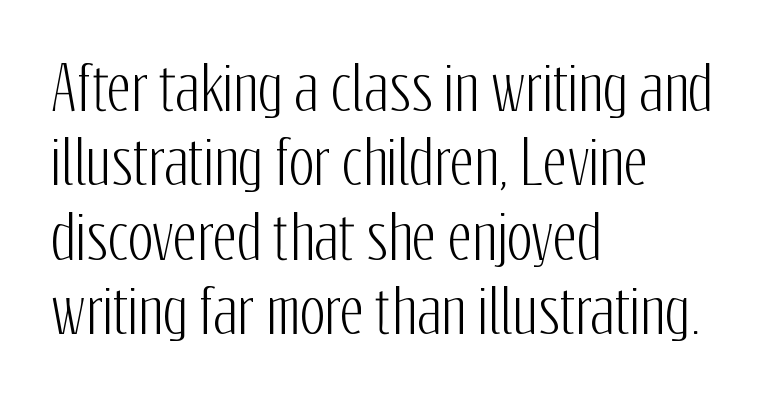
Q: Is the text italic (slanted)? A: No, it is upright.
Q: Is the typeface a serif or a sans-serif typeface? A: Sans-serif.
Q: Is the text underlined? A: No.
Q: How is the paragraph aligned? A: Left-aligned.
Q: Is the spacing between letters normal or unusually wide? A: Normal.
Q: Is the spacing between lines tight, normal or loose? A: Normal.
Q: Width (condensed, normal, or wide)? A: Condensed.
Q: Stroke contrast? A: Low.
Q: x-height? A: Medium.
Q: Monospaced? A: No.
